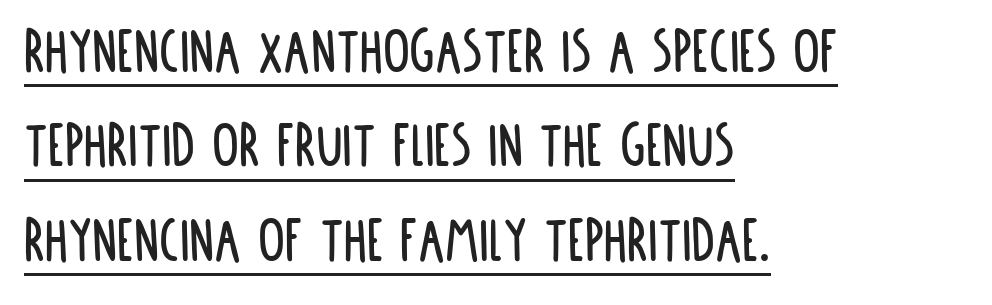
{"serif": "no", "italic": "no", "width": "condensed", "stroke_contrast": "low", "x_height": "large", "monospaced": "no", "underline": "yes", "align": "left", "line_spacing": "normal", "line_spacing_ratio": 1.41, "letter_spacing": "normal", "letter_spacing_em": 0.0, "glyph_px": 67}
